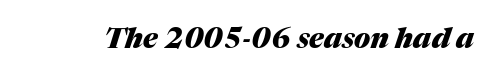
Tall strokes in this sample are angled rather than plumb. Glyph-to-glyph distance matches everyday printed text. The words here are not underlined. Here the designer chose a conventional face with non-uniform glyph widths. Look at the stroke-to-counter ratio: heavy, a bold.
